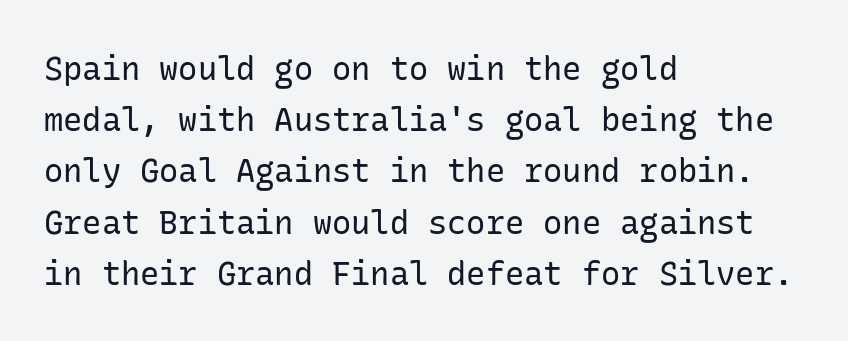
The image shows 32 px regular-weight sans-serif type, upright; set left-aligned, normal line spacing (1.6x), normal letter spacing, not underlined; low stroke contrast and a medium x-height.
